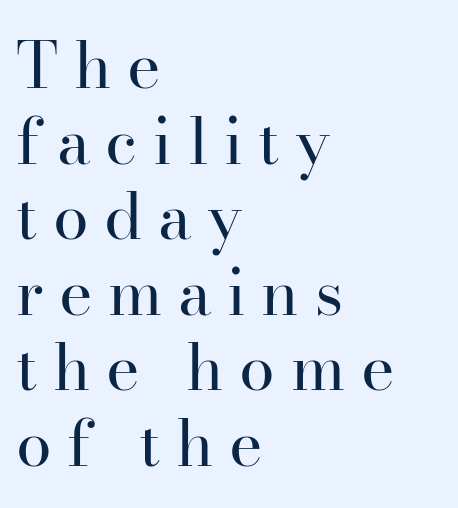
Q: Is the text bold? A: No.
Q: Is the text italic (slanted)? A: No, it is upright.
Q: Is the typeface a serif or a sans-serif typeface? A: Serif.
Q: Is the text underlined? A: No.
Q: How is the paragraph aligned? A: Left-aligned.
Q: Is the spacing between letters normal or unusually wide? A: Unusually wide.
Q: Width (condensed, normal, or wide)? A: Normal.
Q: Stroke contrast? A: High.
Q: x-height? A: Small.
Q: Monospaced? A: No.
